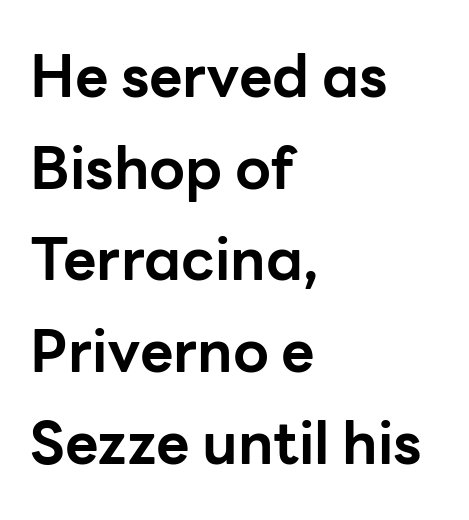
Casual observation: everything's shoved over to the left. Is this a sans? Yes — the strokes have no serifs. Quick note: underline off. A normal amount of white space separates one row of letters from the next. The strokes are fattened all the way to bold. The face used here is proportionally spaced, like ordinary book or web type.
